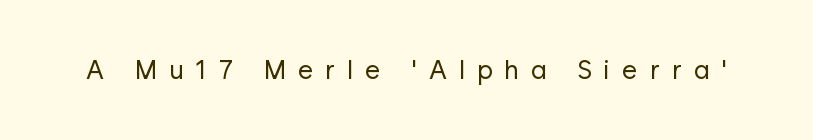
{"italic": "no", "bold": "no", "underline": "no", "letter_spacing": "wide", "letter_spacing_em": 0.47, "glyph_px": 26}
